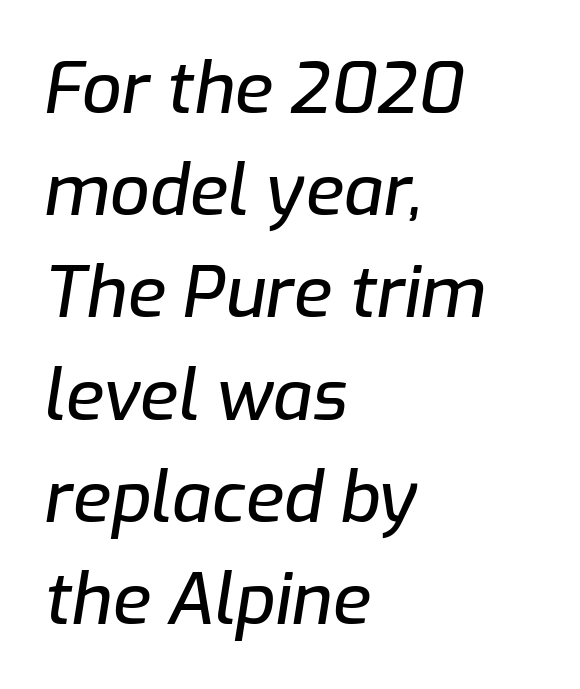
Q: Is the text italic (slanted)? A: Yes, it leans right by about 9 degrees.
Q: Is the text underlined? A: No.
Q: How is the paragraph aligned? A: Left-aligned.
Q: Is the spacing between letters normal or unusually wide? A: Normal.
Q: Is the spacing between lines tight, normal or loose? A: Normal.
Q: Width (condensed, normal, or wide)? A: Normal.
Q: Stroke contrast? A: Low.
Q: x-height? A: Medium.
Q: Monospaced? A: No.
